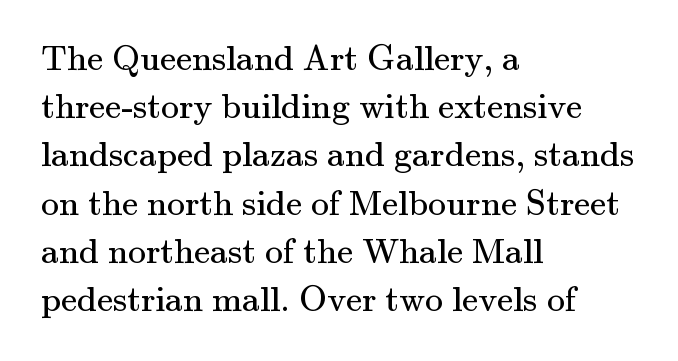
Q: Is the text bold? A: No.
Q: Is the text italic (slanted)? A: No, it is upright.
Q: Is the typeface a serif or a sans-serif typeface? A: Serif.
Q: Is the text underlined? A: No.
Q: How is the paragraph aligned? A: Left-aligned.
Q: Is the spacing between letters normal or unusually wide? A: Normal.
Q: Is the spacing between lines tight, normal or loose? A: Normal.
Q: Width (condensed, normal, or wide)? A: Normal.
Q: Stroke contrast? A: Medium.
Q: x-height? A: Small.
Q: Monospaced? A: No.
